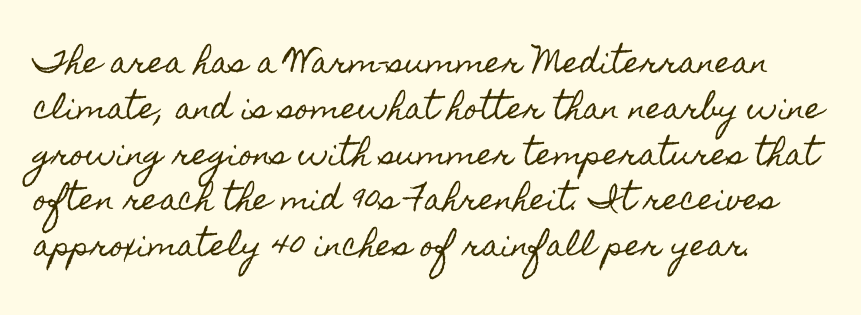
Nobody drew a line under any word here. Reading down the column, the eye jumps a familiar distance to each next line. You could call the tracking neutral — neither tight nor loose. The letters advance in unequal steps, a hallmark of proportional type.
